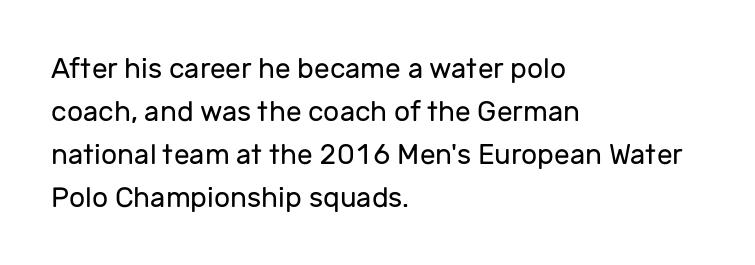
Is this a fixed-width face? No — the glyphs have proportional, varying widths. The specimen reads as upright at a glance. Notice how descenders clear the ascenders below comfortably — that's standard leading. The rendering anchors every line to the left-hand side. The letters look calm and open, with moderate or lighter stems. This rendering employs a face without finishing strokes, i.e., a sans-serif.
